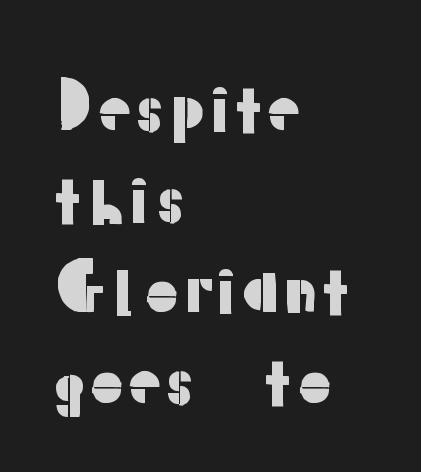
Spacing verdict: proportional, widths tailored to each character. You can tell it's not italic because the verticals are truly vertical. The passage is arranged the way most books set body copy — flush left. The characters display no serif detailing; their extremities are plain. A typesetter would call this zero additional tracking. Only glyphs here, with clear space below each row.
